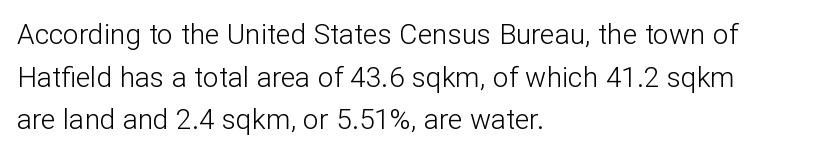
{"serif": "no", "italic": "no", "bold": "no", "weight": "light", "width": "normal", "stroke_contrast": "low", "x_height": "medium", "monospaced": "no", "underline": "no", "align": "left", "line_spacing": "normal", "line_spacing_ratio": 1.52, "letter_spacing": "normal", "letter_spacing_em": 0.0, "glyph_px": 28}
